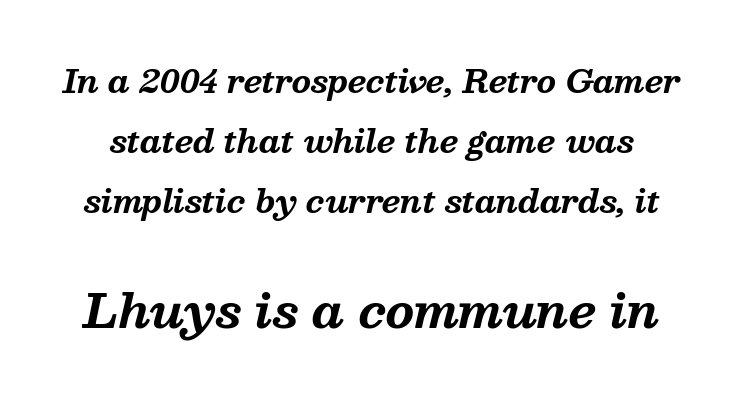
The image shows 46 px bold serif type, italic (leaning right); set loose line spacing (1.93x), normal letter spacing, not underlined; the second (bottom) block is 1.48x larger; medium stroke contrast and a medium x-height.
